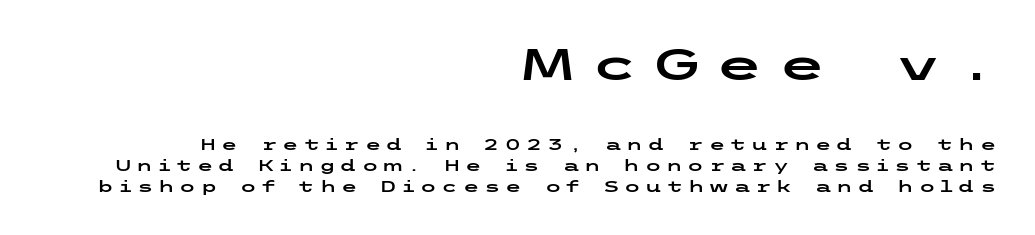
The image shows 44 px wide sans-serif type, upright; set right-aligned, normal line spacing (1.4x), unusually wide letter spacing (+0.32 em), not underlined; the first (top) block is 2.93x larger; low stroke contrast and a medium x-height.
